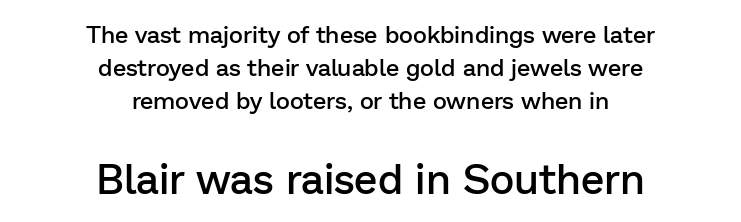
Q: Is the text bold? A: Semi-bold.
Q: Is the text italic (slanted)? A: No, it is upright.
Q: Is the typeface a serif or a sans-serif typeface? A: Sans-serif.
Q: Is the text underlined? A: No.
Q: How is the paragraph aligned? A: Centered.
Q: Is the spacing between letters normal or unusually wide? A: Normal.
Q: Is the spacing between lines tight, normal or loose? A: Normal.
Q: Which block of text is set in a larger size, the first (top) or the second (bottom)? A: The second (bottom) one.
Q: Width (condensed, normal, or wide)? A: Normal.
Q: Stroke contrast? A: Low.
Q: x-height? A: Medium.
Q: Monospaced? A: No.
